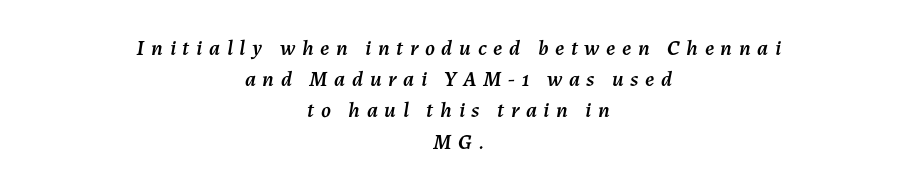
Q: Is the text italic (slanted)? A: Yes, it leans right by about 7 degrees.
Q: Is the text underlined? A: No.
Q: How is the paragraph aligned? A: Centered.
Q: Is the spacing between letters normal or unusually wide? A: Unusually wide.
Q: Is the spacing between lines tight, normal or loose? A: Normal.
